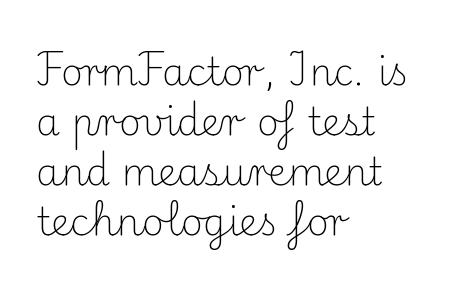
Q: Is the text bold? A: No.
Q: Is the text italic (slanted)? A: No, it is upright.
Q: Is the typeface a serif or a sans-serif typeface? A: Serif.
Q: Is the text underlined? A: No.
Q: How is the paragraph aligned? A: Left-aligned.
Q: Is the spacing between letters normal or unusually wide? A: Normal.
Q: Is the spacing between lines tight, normal or loose? A: Normal.
Q: Width (condensed, normal, or wide)? A: Normal.
Q: Stroke contrast? A: Medium.
Q: x-height? A: Small.
Q: Monospaced? A: No.
